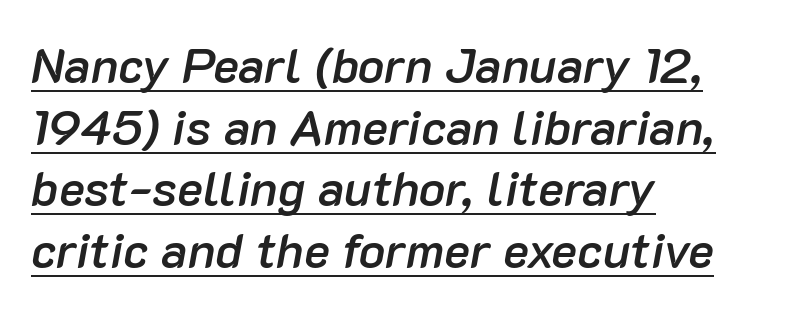
Q: Is the text bold? A: Semi-bold.
Q: Is the text italic (slanted)? A: Yes, it leans right by about 10 degrees.
Q: Is the text underlined? A: Yes.
Q: How is the paragraph aligned? A: Left-aligned.
Q: Is the spacing between letters normal or unusually wide? A: Normal.
Q: Is the spacing between lines tight, normal or loose? A: Normal.
Q: Width (condensed, normal, or wide)? A: Normal.
Q: Stroke contrast? A: Low.
Q: x-height? A: Medium.
Q: Monospaced? A: No.
